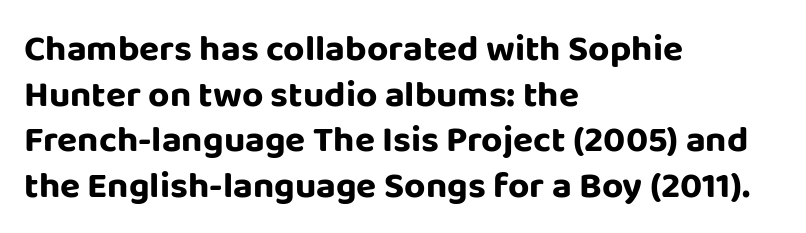
Characters follow at the spacing the type designer built in. The passage is arranged the way most books set body copy — flush left. The font family rendered here belongs to the sans-serif group. These lines are rendered in a variable-pitch font.
